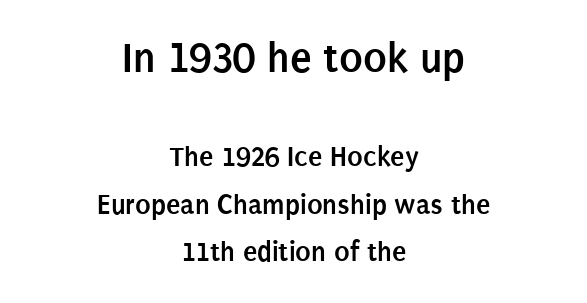
Its strokes are broad and dark, the hallmark of bold type. The initial chunk of copy outweighs the following chunk in type size. Reading down the block, each line starts at a different indent, mirrored at its end. The passage shown is not underscored anywhere. One glance says typical: line gaps are just what's usual.
